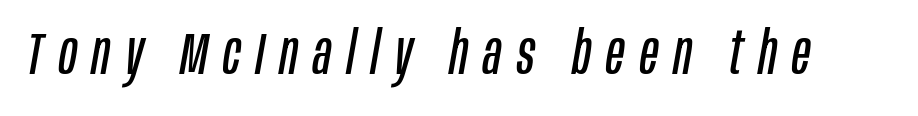
{"italic": "yes", "lean": "right", "slant_degrees": 10, "bold": "no", "weight": "regular", "width": "condensed", "stroke_contrast": "low", "x_height": "large", "monospaced": "no", "underline": "no", "letter_spacing": "wide", "letter_spacing_em": 0.26, "glyph_px": 59}
